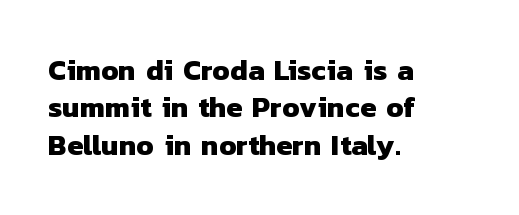
Q: Is the text bold? A: Yes.
Q: Is the typeface a serif or a sans-serif typeface? A: Sans-serif.
Q: Is the text underlined? A: No.
Q: How is the paragraph aligned? A: Left-aligned.
Q: Is the spacing between letters normal or unusually wide? A: Normal.
Q: Is the spacing between lines tight, normal or loose? A: Normal.
Q: Width (condensed, normal, or wide)? A: Normal.
Q: Stroke contrast? A: Low.
Q: x-height? A: Medium.
Q: Monospaced? A: No.
